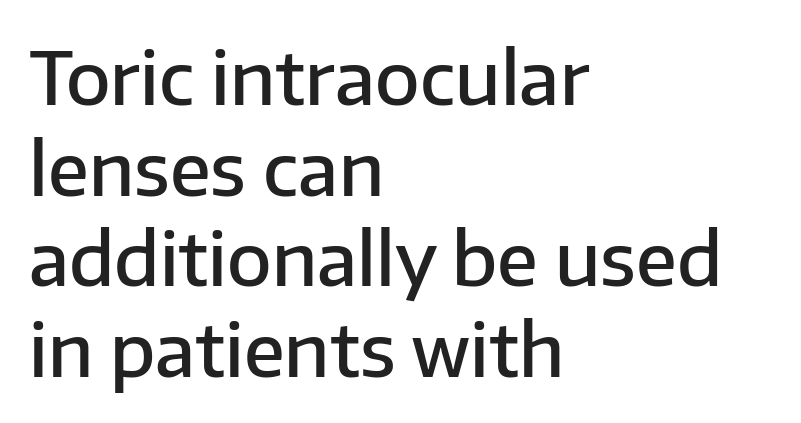
The image shows 73 px semibold sans-serif type, upright; set left-aligned, line spacing 1.24x, normal letter spacing, not underlined; low stroke contrast and a medium x-height.
